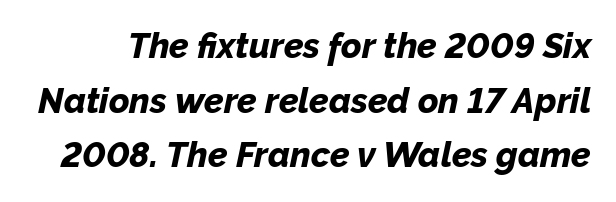
Q: Is the text bold? A: Yes.
Q: Is the text italic (slanted)? A: Yes, it leans right by about 12 degrees.
Q: Is the text underlined? A: No.
Q: Is the spacing between letters normal or unusually wide? A: Normal.
Q: Is the spacing between lines tight, normal or loose? A: Normal.
Q: Width (condensed, normal, or wide)? A: Normal.
Q: Stroke contrast? A: Low.
Q: x-height? A: Medium.
Q: Monospaced? A: No.
